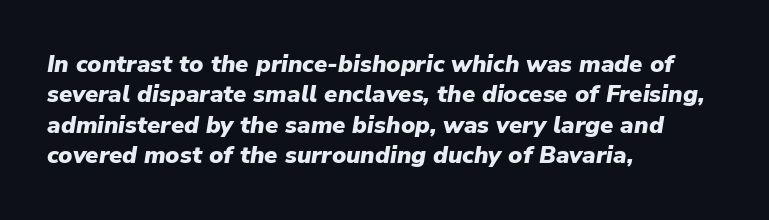
Regular leading. Italic: yes, the glyphs are oblique. Letters rest on an invisible, unmarked baseline. No extra tracking has been applied to these lines.
